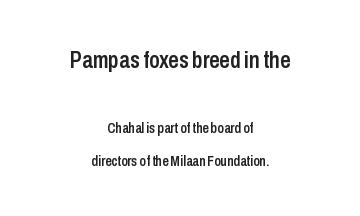
Q: Is the text bold? A: Semi-bold.
Q: Is the text italic (slanted)? A: No, it is upright.
Q: Is the text underlined? A: No.
Q: How is the paragraph aligned? A: Centered.
Q: Is the spacing between letters normal or unusually wide? A: Normal.
Q: Is the spacing between lines tight, normal or loose? A: Loose.
Q: Which block of text is set in a larger size, the first (top) or the second (bottom)? A: The first (top) one.
